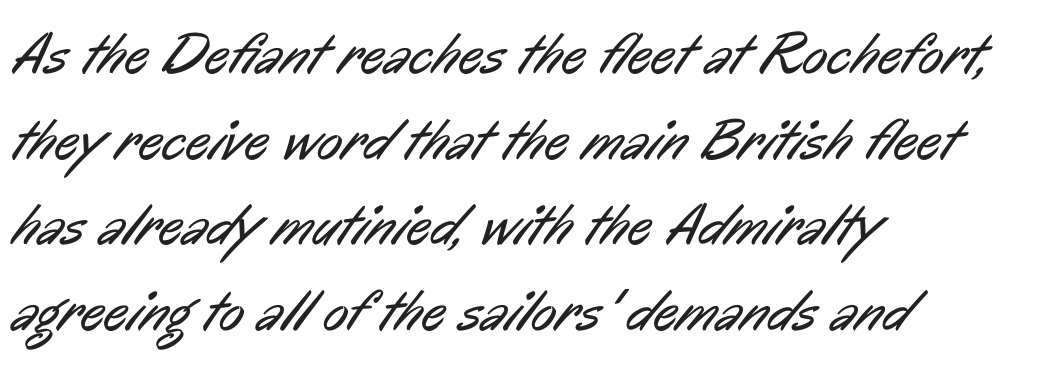
Q: Is the text bold? A: No.
Q: Is the typeface a serif or a sans-serif typeface? A: Sans-serif.
Q: Is the text underlined? A: No.
Q: How is the paragraph aligned? A: Left-aligned.
Q: Is the spacing between letters normal or unusually wide? A: Normal.
Q: Is the spacing between lines tight, normal or loose? A: Normal.
Q: Width (condensed, normal, or wide)? A: Condensed.
Q: Stroke contrast? A: Low.
Q: x-height? A: Medium.
Q: Monospaced? A: No.
